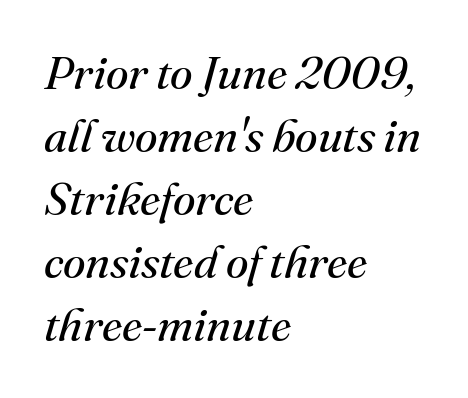
The image shows 46 px regular-weight serif type, italic (leaning right); set left-aligned, normal line spacing (1.37x), normal letter spacing, not underlined; medium stroke contrast and a small x-height.
